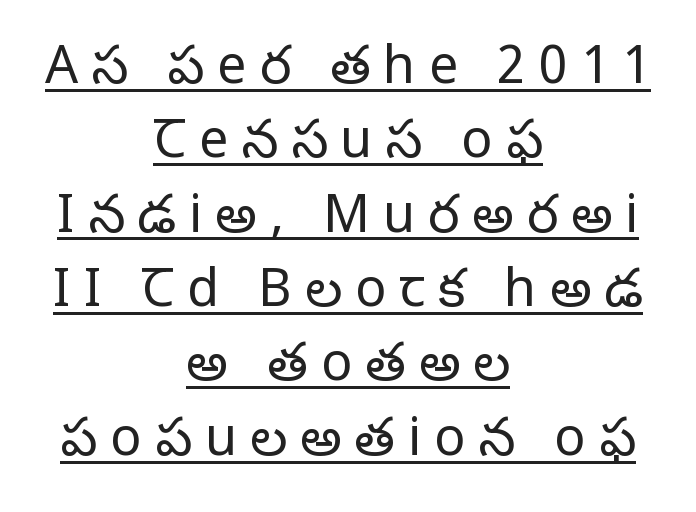
{"serif": "yes", "italic": "no", "bold": "no", "weight": "regular", "width": "normal", "stroke_contrast": "low", "x_height": "large", "monospaced": "no", "underline": "yes", "align": "center", "line_spacing": "normal", "line_spacing_ratio": 1.43, "letter_spacing": "wide", "letter_spacing_em": 0.25, "glyph_px": 52}
